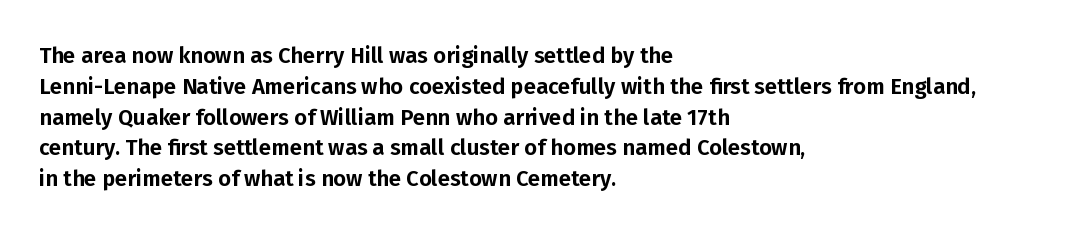
{"italic": "no", "underline": "no", "align": "left", "line_spacing": "normal", "line_spacing_ratio": 1.4, "letter_spacing": "normal", "letter_spacing_em": 0.0, "glyph_px": 22}
